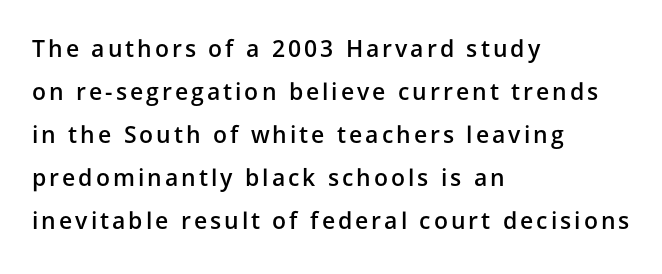
{"italic": "no", "bold": "semi", "underline": "no", "align": "left", "line_spacing_ratio": 1.87, "glyph_px": 23}
